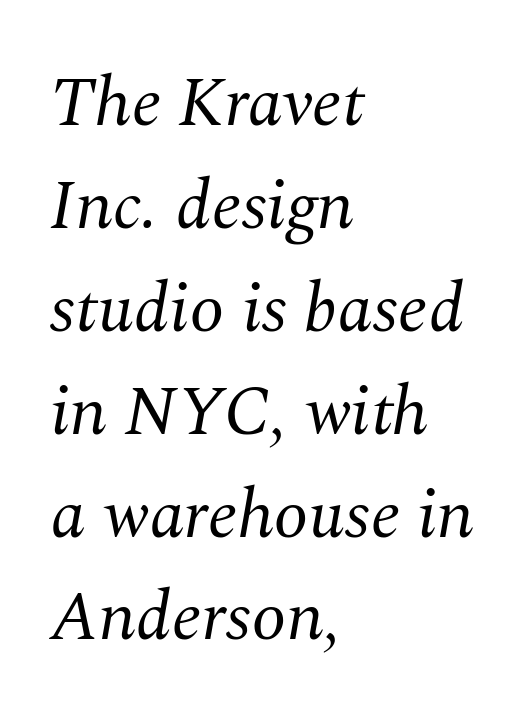
Q: Is the text bold? A: No.
Q: Is the text italic (slanted)? A: Yes, it leans right by about 10 degrees.
Q: Is the typeface a serif or a sans-serif typeface? A: Serif.
Q: Is the text underlined? A: No.
Q: How is the paragraph aligned? A: Left-aligned.
Q: Is the spacing between letters normal or unusually wide? A: Normal.
Q: Is the spacing between lines tight, normal or loose? A: Normal.
Q: Width (condensed, normal, or wide)? A: Normal.
Q: Stroke contrast? A: Medium.
Q: x-height? A: Medium.
Q: Monospaced? A: No.
